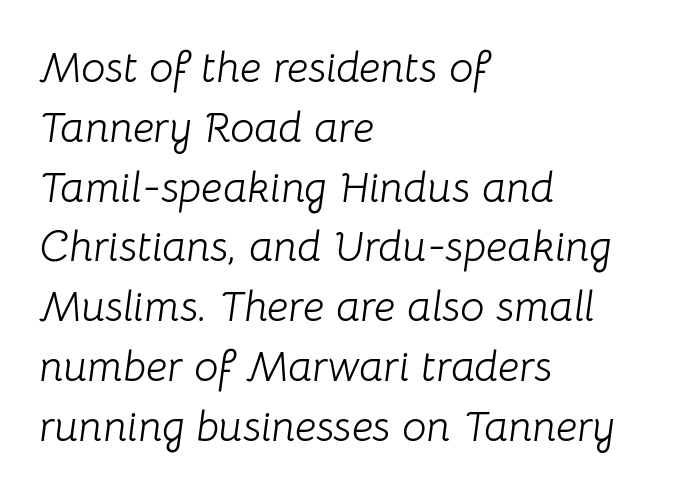
Q: Is the text bold? A: No.
Q: Is the text italic (slanted)? A: Yes, it leans right by about 8 degrees.
Q: Is the text underlined? A: No.
Q: How is the paragraph aligned? A: Left-aligned.
Q: Is the spacing between letters normal or unusually wide? A: Normal.
Q: Is the spacing between lines tight, normal or loose? A: Normal.
Q: Width (condensed, normal, or wide)? A: Normal.
Q: Stroke contrast? A: Low.
Q: x-height? A: Medium.
Q: Monospaced? A: No.
